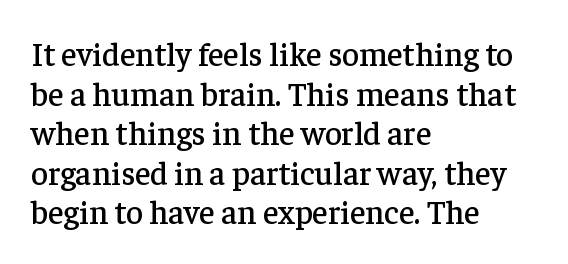
Each line starts at the same left margin while the right side varies. Tracking here is standard; glyphs follow each other at the usual distance. Proportional: the letters do not fall into vertical columns. You can tell it's not italic because the verticals are truly vertical. Serifs: yes, visible at the terminals of the letterforms.
